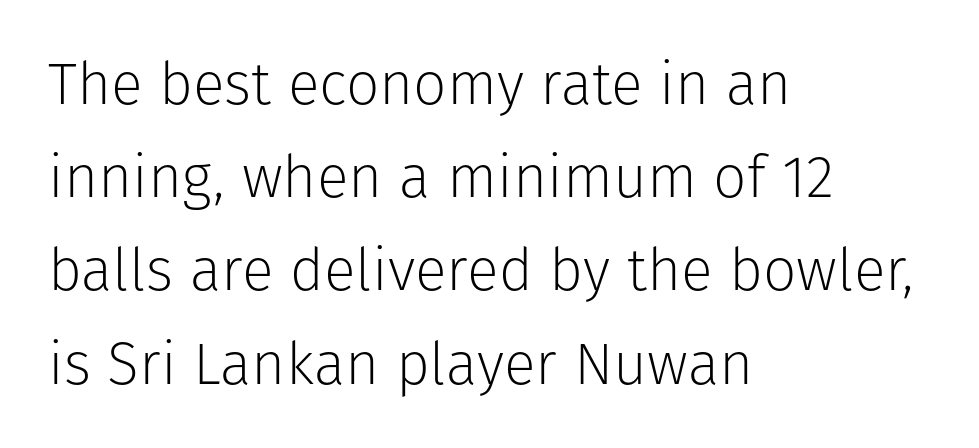
The image shows 59 px light sans-serif type, upright; set left-aligned, normal line spacing (1.58x), normal letter spacing, not underlined; low stroke contrast and a medium x-height.
